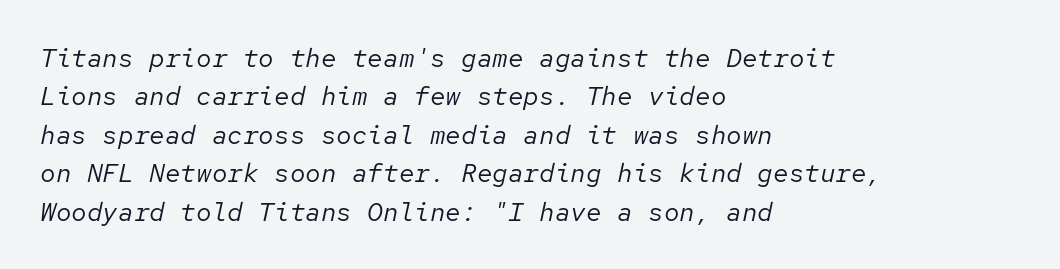
This is not heavy type; no bold has been used. Vertically, the passage feels balanced, rows spaced as you'd expect. Clear beneath every line of the passage. The typesetter chose a ragged-right arrangement here. Is the type slanted? Yes — the strokes lean at a clear angle.
